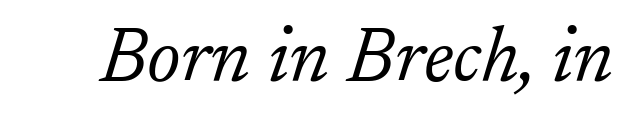
{"serif": "yes", "italic": "yes", "lean": "right", "slant_degrees": 17, "bold": "no", "weight": "light", "width": "normal", "stroke_contrast": "low", "x_height": "small", "monospaced": "no", "underline": "no", "letter_spacing": "normal", "letter_spacing_em": 0.0, "glyph_px": 77}
